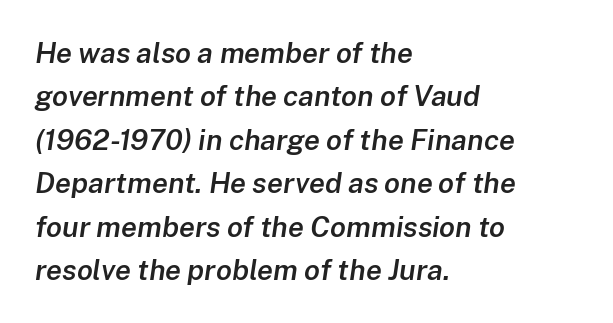
Type without underlining. Slant detected: the letters are inclined. Is this a fixed-width face? No — the glyphs have proportional, varying widths. The rendering keeps characters at their native spacing.
